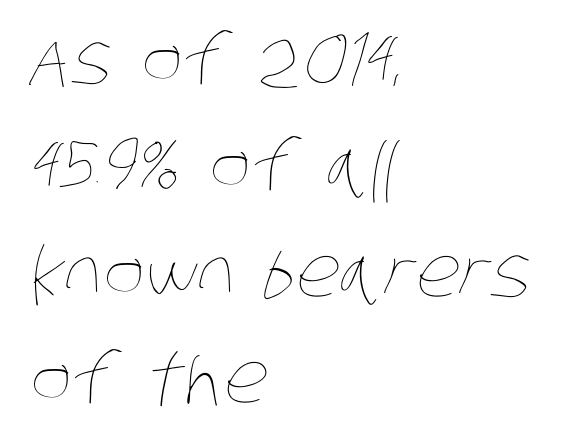
The image shows 69 px thin, condensed type; set left-aligned, normal line spacing (1.54x), normal letter spacing, not underlined; low stroke contrast and a large x-height.
